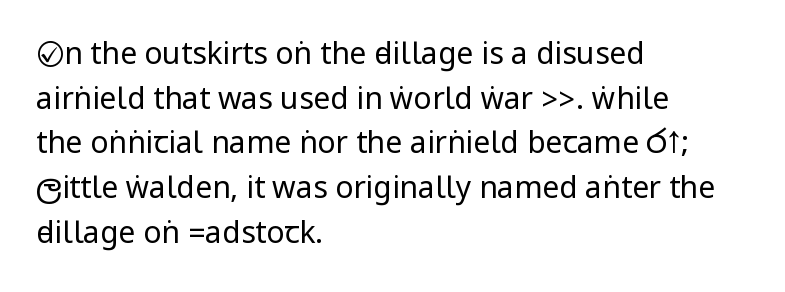
The image shows 30 px regular-weight, condensed sans-serif type, upright; set left-aligned, normal line spacing (1.49x), normal letter spacing, not underlined; low stroke contrast.
